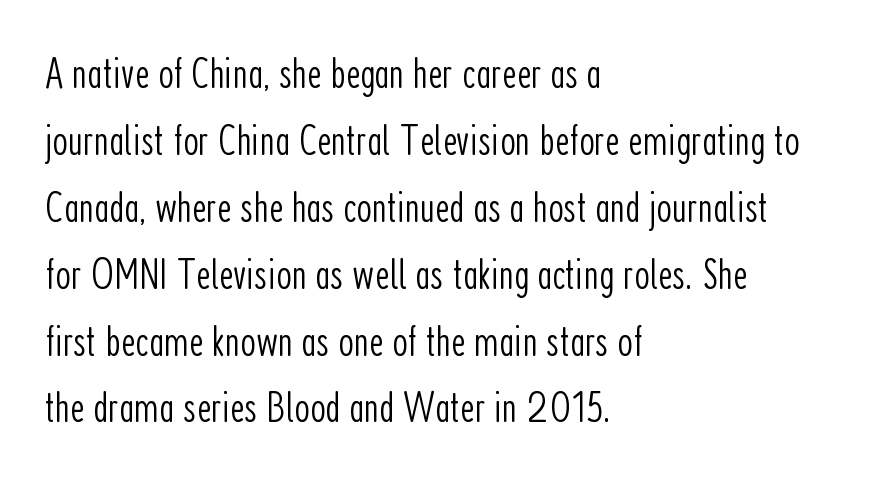
Q: Is the text bold? A: No.
Q: Is the text italic (slanted)? A: No, it is upright.
Q: Is the typeface a serif or a sans-serif typeface? A: Sans-serif.
Q: Is the text underlined? A: No.
Q: How is the paragraph aligned? A: Left-aligned.
Q: Is the spacing between letters normal or unusually wide? A: Normal.
Q: Is the spacing between lines tight, normal or loose? A: Normal.
Q: Width (condensed, normal, or wide)? A: Condensed.
Q: Stroke contrast? A: Low.
Q: x-height? A: Medium.
Q: Monospaced? A: No.
